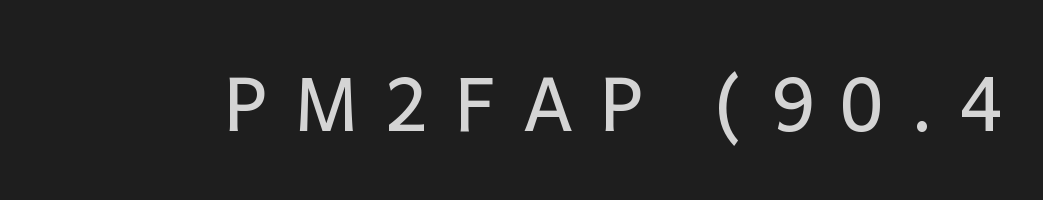
The image shows 74 px sans-serif type, upright; set unusually wide letter spacing (+0.35 em), not underlined; low stroke contrast and a medium x-height.
